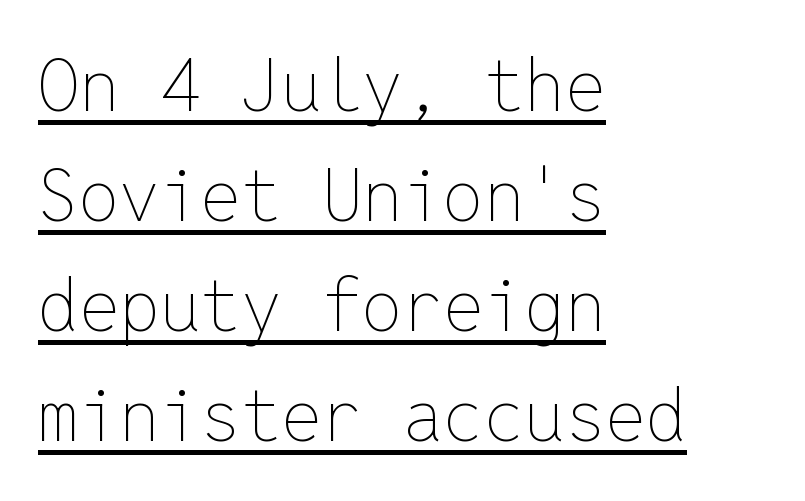
The string is rendered with underlining switched on. Evenly set lines give the paragraph a standard silhouette. The compositor pushed each line to the left boundary. Note the uniform advance width — an 'i' takes as much space as an 'm'.
